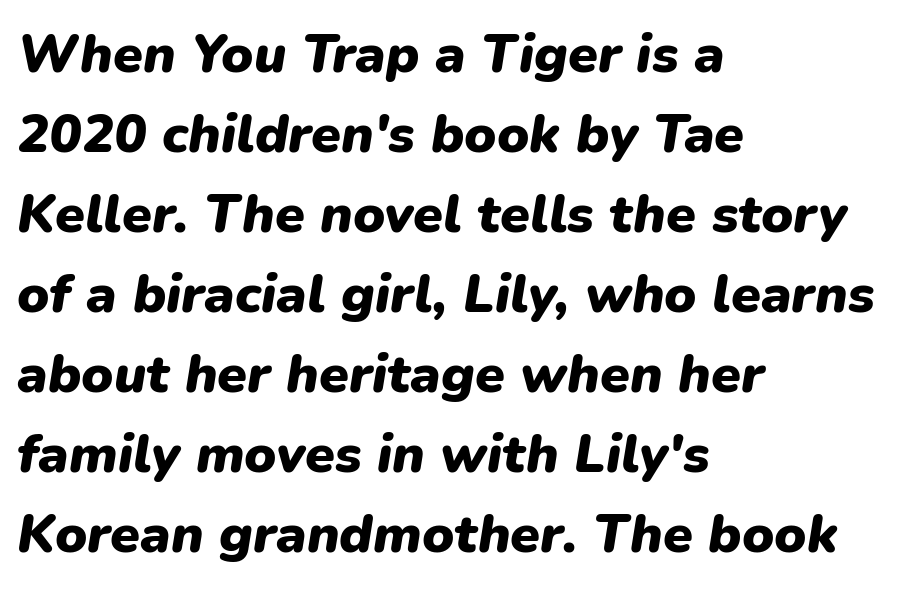
The image shows 54 px heavy type, italic (leaning right); set left-aligned, normal line spacing (1.48x), normal letter spacing, not underlined; low stroke contrast and a medium x-height.
